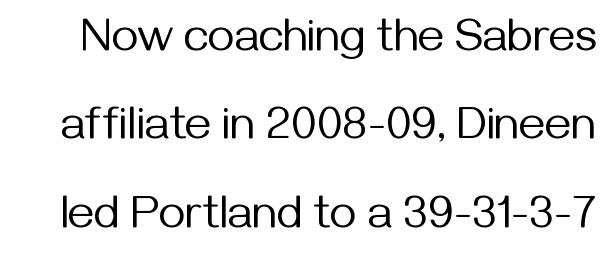
The image shows 46 px regular-weight sans-serif type, upright; set loose line spacing (1.92x), normal letter spacing, not underlined; medium stroke contrast and a medium x-height.
